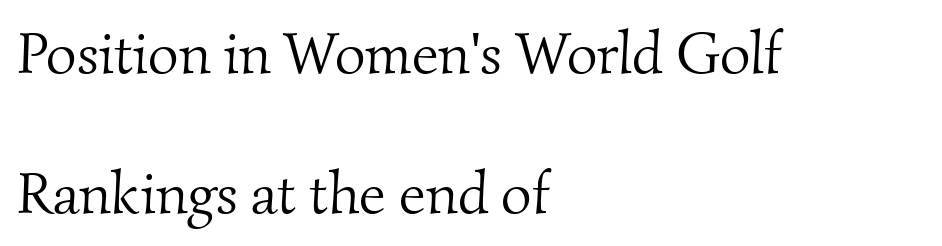
The rag falls on the right side of this text block. Quick note: underline off. Vertically, the passage feels expansive, rows floating well apart. Stems here are at most as thick as an everyday book face. This rendering employs a face with finishing strokes, i.e., a serif. Note the varied advance widths — an 'i' is clearly narrower than an 'm'.
